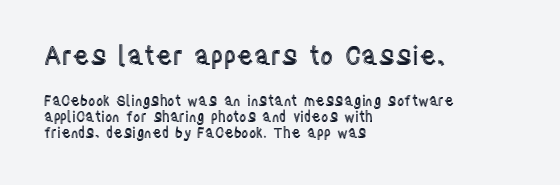
{"italic": "no", "underline": "no", "align": "left", "line_spacing_ratio": 1.16, "letter_spacing": "normal", "letter_spacing_em": 0.0, "larger_block": "first", "size_ratio": 1.79, "glyph_px": 25}
